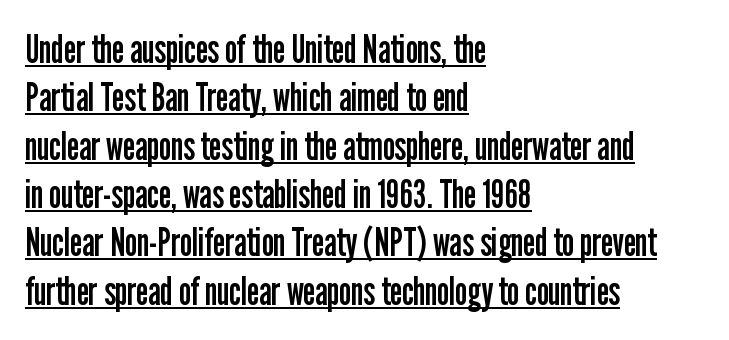
Q: Is the text bold? A: No.
Q: Is the text italic (slanted)? A: No, it is upright.
Q: Is the typeface a serif or a sans-serif typeface? A: Sans-serif.
Q: Is the text underlined? A: Yes.
Q: How is the paragraph aligned? A: Left-aligned.
Q: Is the spacing between letters normal or unusually wide? A: Normal.
Q: Width (condensed, normal, or wide)? A: Condensed.
Q: Stroke contrast? A: Low.
Q: x-height? A: Medium.
Q: Monospaced? A: No.
